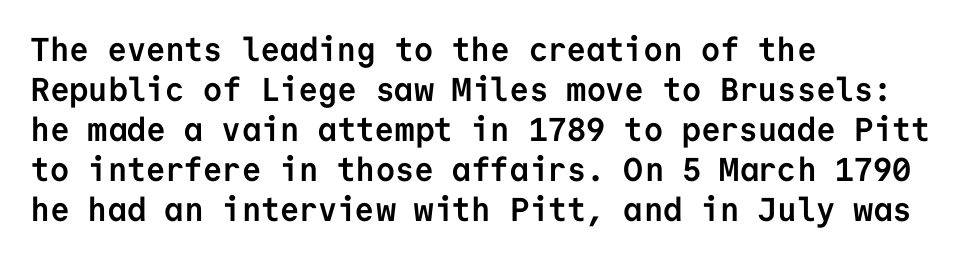
The image shows 33 px semibold sans-serif type, upright, monospaced; set left-aligned, line spacing 1.21x, normal letter spacing, not underlined; low stroke contrast and a medium x-height.
